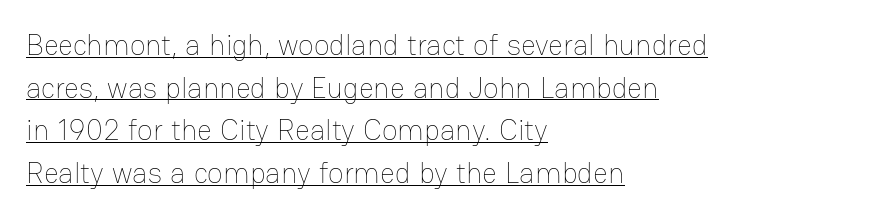
Q: Is the text bold? A: No.
Q: Is the text italic (slanted)? A: No, it is upright.
Q: Is the text underlined? A: Yes.
Q: How is the paragraph aligned? A: Left-aligned.
Q: Is the spacing between letters normal or unusually wide? A: Normal.
Q: Is the spacing between lines tight, normal or loose? A: Normal.
Q: Width (condensed, normal, or wide)? A: Normal.
Q: Stroke contrast? A: Low.
Q: x-height? A: Medium.
Q: Monospaced? A: No.
